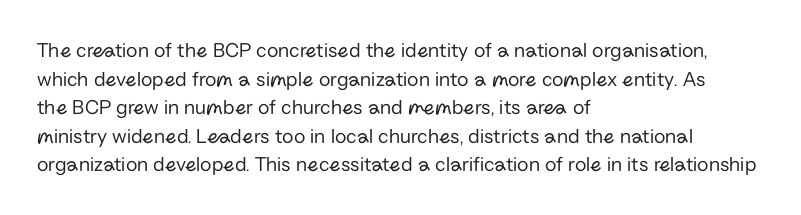
Line beginnings align vertically; line endings do not. Whoever set this chose a conventional vertical rhythm. Stroke mass is kept to a normal reading level or below. Nobody touched the tracking dial on this one.
